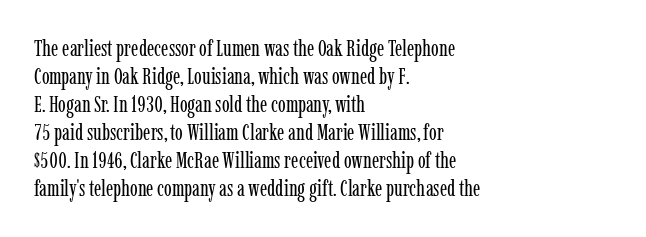
The image shows 23 px text type, upright; set left-aligned, line spacing 1.22x, normal letter spacing, not underlined.
